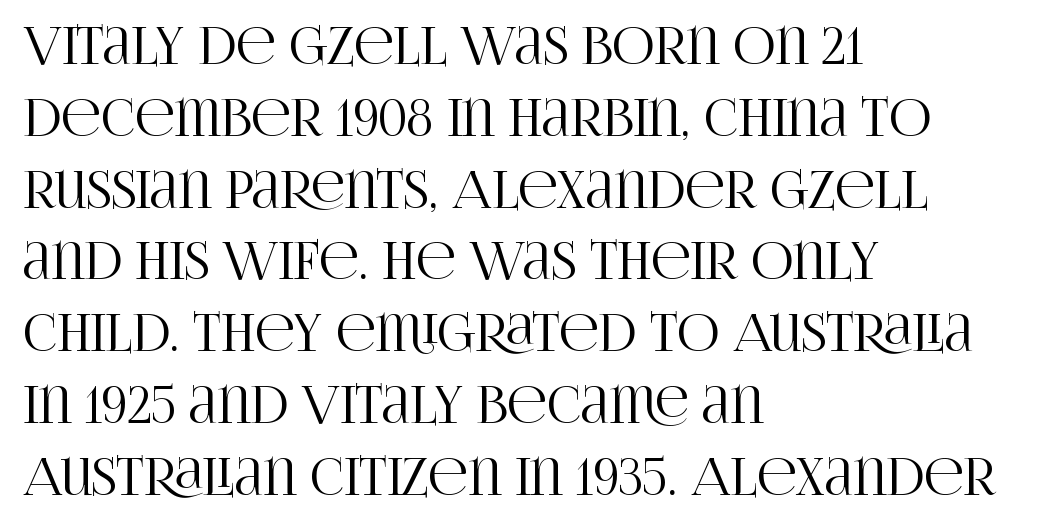
Check the space under the baseline: it is left empty. Typeset ragged right — the left edge is the straight one. Each letter keeps its own natural width here, so spacing adapts to shape. Students, note that the glyphs here touch the page at normal intervals.
